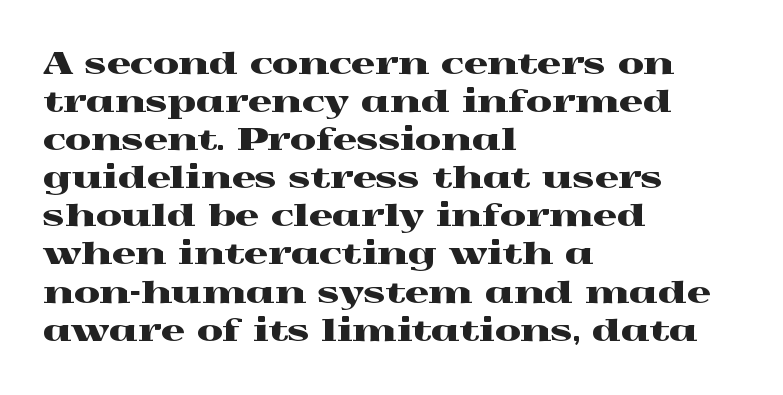
Q: Is the text italic (slanted)? A: No, it is upright.
Q: Is the typeface a serif or a sans-serif typeface? A: Serif.
Q: Is the text underlined? A: No.
Q: How is the paragraph aligned? A: Left-aligned.
Q: Is the spacing between letters normal or unusually wide? A: Normal.
Q: Is the spacing between lines tight, normal or loose? A: Normal.
Q: Width (condensed, normal, or wide)? A: Wide.
Q: x-height? A: Medium.
Q: Monospaced? A: No.
